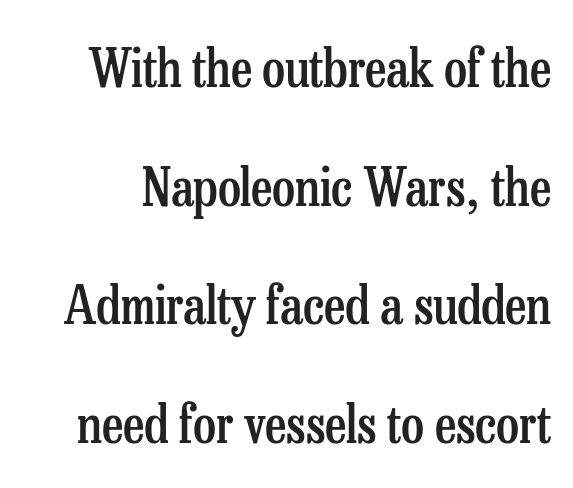
Q: Is the text bold? A: Semi-bold.
Q: Is the text italic (slanted)? A: No, it is upright.
Q: Is the typeface a serif or a sans-serif typeface? A: Serif.
Q: Is the text underlined? A: No.
Q: Is the spacing between letters normal or unusually wide? A: Normal.
Q: Is the spacing between lines tight, normal or loose? A: Loose.
Q: Width (condensed, normal, or wide)? A: Condensed.
Q: Stroke contrast? A: Low.
Q: x-height? A: Medium.
Q: Monospaced? A: No.
